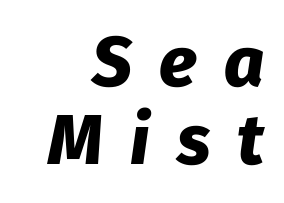
Teacher's note: observe the even right margin — that is flush-right alignment. You could not count columns in this text — the font is proportionally spaced. Is the letter spacing exaggerated? Yes — the characters are pushed far apart. The glyphs look as if they've been sheared to an angle.
